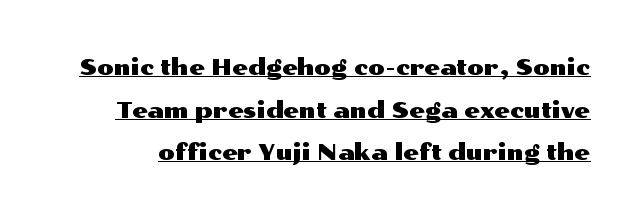
{"italic": "no", "underline": "yes", "line_spacing": "loose", "line_spacing_ratio": 1.94, "letter_spacing": "normal", "letter_spacing_em": 0.0, "glyph_px": 22}
